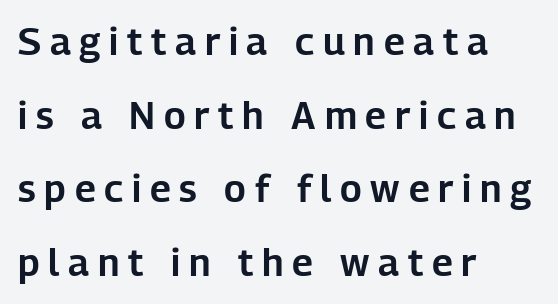
Q: Is the text italic (slanted)? A: No, it is upright.
Q: Is the typeface a serif or a sans-serif typeface? A: Sans-serif.
Q: Is the text underlined? A: No.
Q: How is the paragraph aligned? A: Left-aligned.
Q: Is the spacing between letters normal or unusually wide? A: Unusually wide.
Q: Is the spacing between lines tight, normal or loose? A: Loose.
Q: Width (condensed, normal, or wide)? A: Normal.
Q: Stroke contrast? A: Low.
Q: x-height? A: Medium.
Q: Monospaced? A: No.
